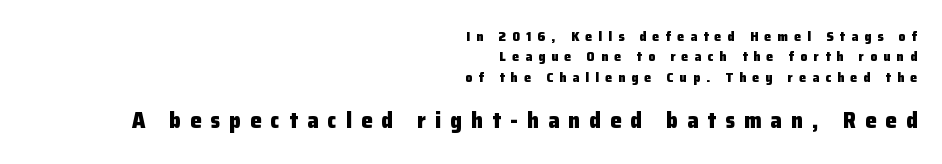
In terms of letterspacing, this is a distinctly airy, spread setting. Notice how the passage keeps a crisp vertical edge on the right only. Character size in the trailing block exceeds that of the leading block. Whoever set this chose a conventional vertical rhythm. Notice how the stems are strictly vertical — no italics here. Every letter is thick-stroked: bold, no question.
